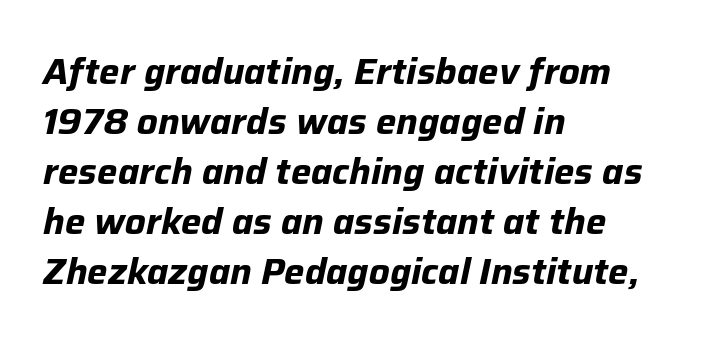
{"italic": "yes", "lean": "right", "slant_degrees": 12, "bold": "yes", "weight": "bold", "width": "normal", "stroke_contrast": "low", "x_height": "medium", "monospaced": "no", "underline": "no", "align": "left", "line_spacing": "normal", "line_spacing_ratio": 1.39, "letter_spacing": "normal", "letter_spacing_em": 0.0, "glyph_px": 36}
